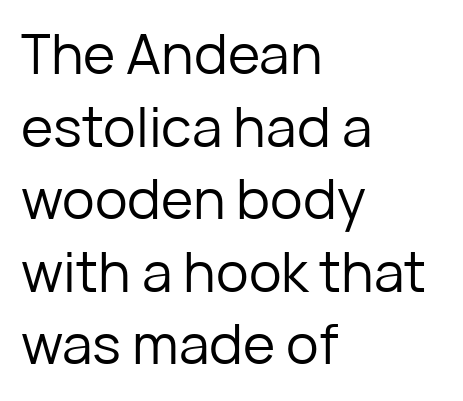
The image shows 55 px regular-weight sans-serif type, upright; set left-aligned, normal line spacing (1.32x), normal letter spacing, not underlined; low stroke contrast and a medium x-height.
